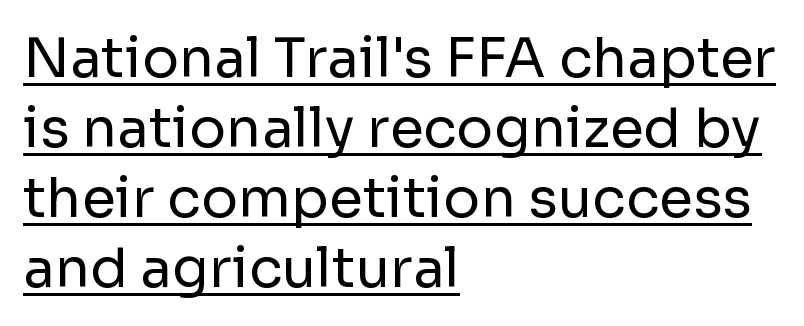
The image shows 55 px regular-weight sans-serif type, upright; set left-aligned, normal line spacing (1.27x), normal letter spacing, underlined; low stroke contrast and a medium x-height.
